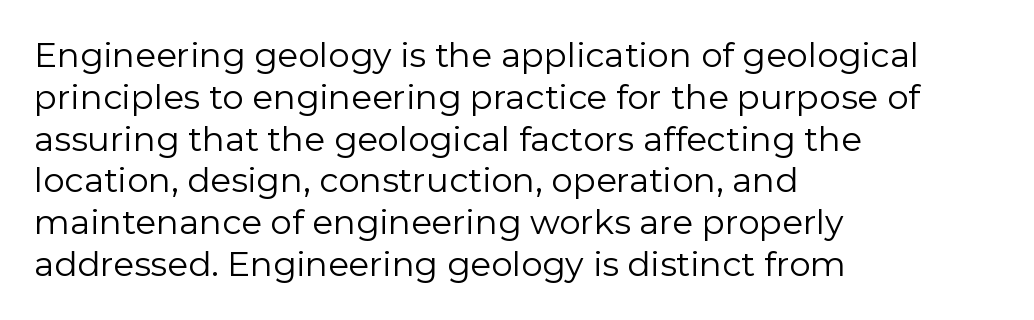
The image shows 34 px regular-weight sans-serif type, upright; set left-aligned, line spacing 1.23x, normal letter spacing, not underlined; low stroke contrast and a medium x-height.
